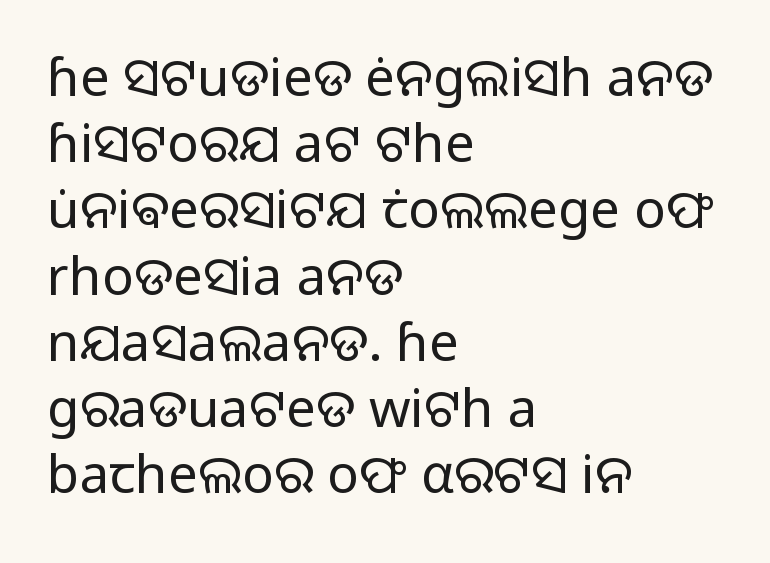
{"serif": "no", "italic": "no", "bold": "no", "weight": "regular", "width": "normal", "stroke_contrast": "low", "x_height": "medium", "monospaced": "no", "underline": "no", "align": "left", "line_spacing": "normal", "line_spacing_ratio": 1.25, "letter_spacing": "normal", "letter_spacing_em": 0.0, "glyph_px": 53}
